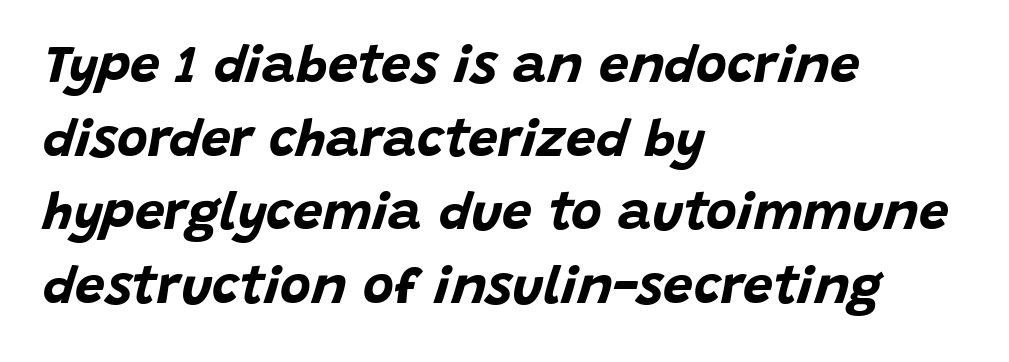
{"italic": "yes", "lean": "right", "slant_degrees": 15, "bold": "yes", "weight": "bold", "width": "normal", "stroke_contrast": "low", "x_height": "large", "monospaced": "no", "underline": "no", "align": "left", "line_spacing": "normal", "line_spacing_ratio": 1.39, "letter_spacing": "normal", "letter_spacing_em": 0.0, "glyph_px": 53}
